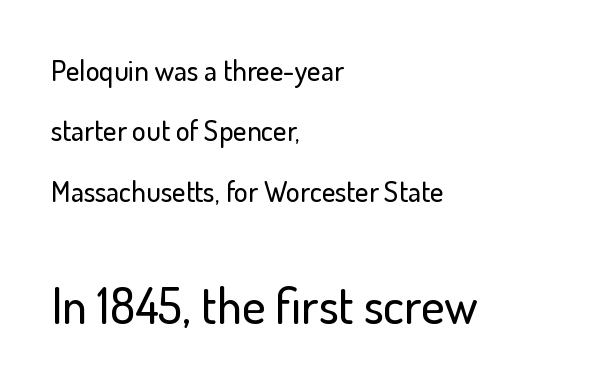
Honestly, there is no underline to notice here at all. Is the letter spacing exaggerated? No — it looks like the ordinary default. The second block has been scaled up relative to the first. Character widths vary here, with narrow letters taking less room than wide ones. A classic flush-left, rag-right setting is used for this passage.
